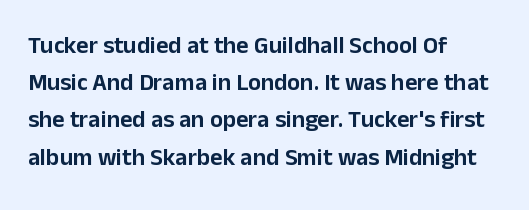
The image shows 24 px text type, upright; set left-aligned, normal line spacing (1.55x), normal letter spacing, not underlined.
